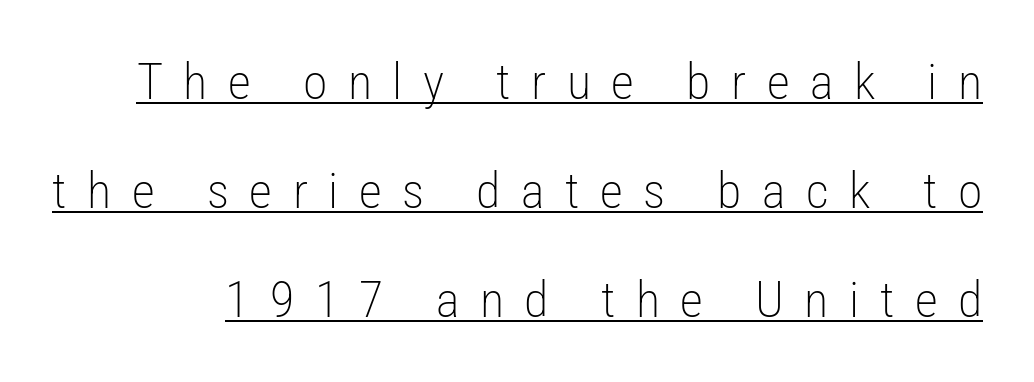
The image shows 50 px light, condensed sans-serif type, upright; set loose line spacing (2.18x), unusually wide letter spacing (+0.41 em), underlined; low stroke contrast and a medium x-height.
